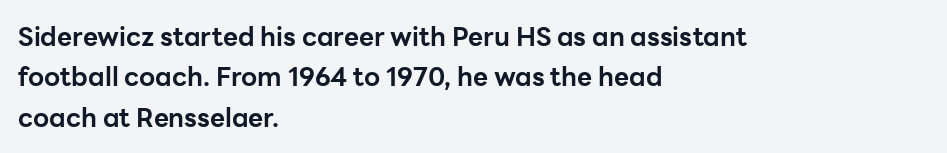
{"italic": "no", "bold": "yes", "underline": "no", "align": "left", "line_spacing": "normal", "line_spacing_ratio": 1.55, "letter_spacing": "normal", "letter_spacing_em": 0.0, "glyph_px": 26}
